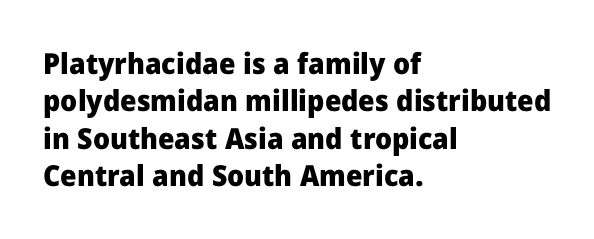
Q: Is the text bold? A: Yes.
Q: Is the text italic (slanted)? A: No, it is upright.
Q: Is the typeface a serif or a sans-serif typeface? A: Sans-serif.
Q: Is the text underlined? A: No.
Q: How is the paragraph aligned? A: Left-aligned.
Q: Is the spacing between letters normal or unusually wide? A: Normal.
Q: Is the spacing between lines tight, normal or loose? A: Normal.
Q: Width (condensed, normal, or wide)? A: Normal.
Q: Stroke contrast? A: Low.
Q: x-height? A: Medium.
Q: Monospaced? A: No.
